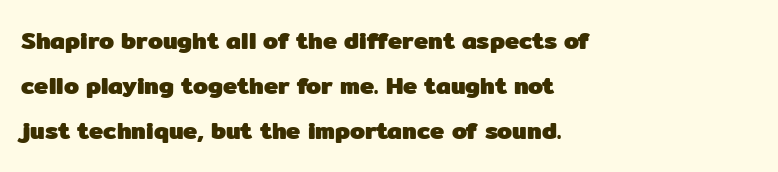
Q: Is the text bold? A: Yes.
Q: Is the text italic (slanted)? A: No, it is upright.
Q: Is the text underlined? A: No.
Q: How is the paragraph aligned? A: Left-aligned.
Q: Is the spacing between letters normal or unusually wide? A: Normal.
